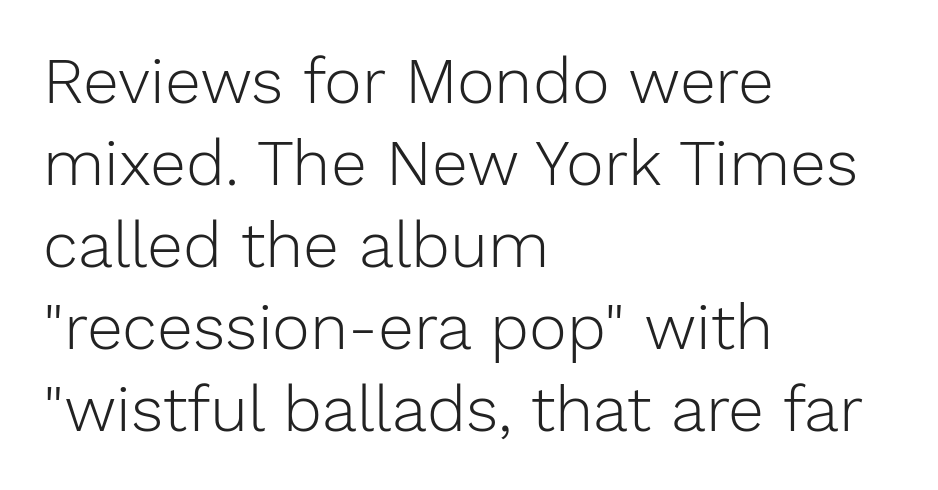
Spacing verdict: proportional, widths tailored to each character. Is the block centered? No — it sits flush against the left margin. The letterforms sit at book weight or below. In terms of leading, this rendering sits right in the middle.
